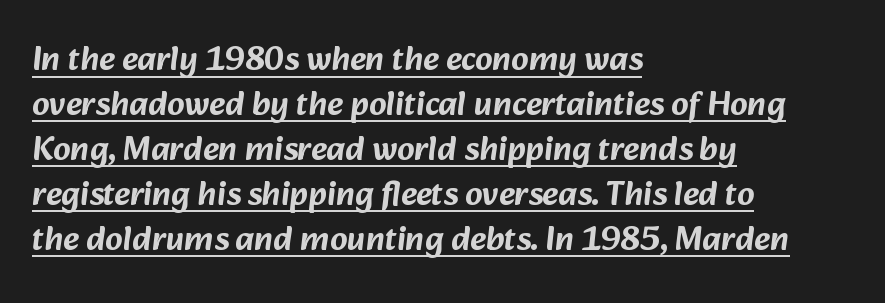
{"serif": "no", "width": "normal", "stroke_contrast": "low", "x_height": "medium", "monospaced": "no", "underline": "yes", "align": "left", "line_spacing": "normal", "line_spacing_ratio": 1.32, "letter_spacing": "normal", "letter_spacing_em": 0.0, "glyph_px": 34}
